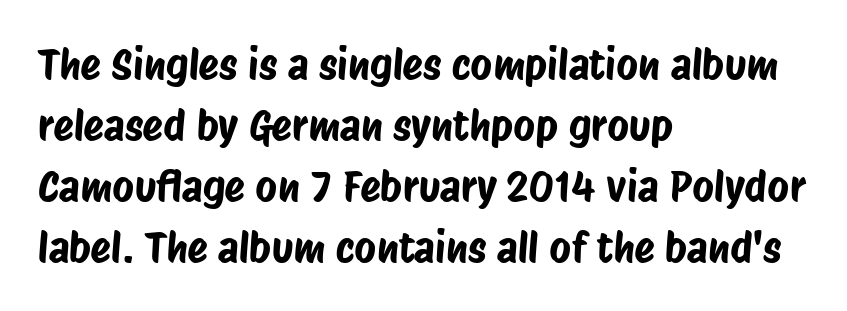
Summary of vertical rhythm: regular, with standard interline spacing. Here the designer chose a conventional face with non-uniform glyph widths. Characters follow at the spacing the type designer built in. The lines are quadded left. The type family on display is of the sans-serif kind. Beneath every word, the page is bare.
